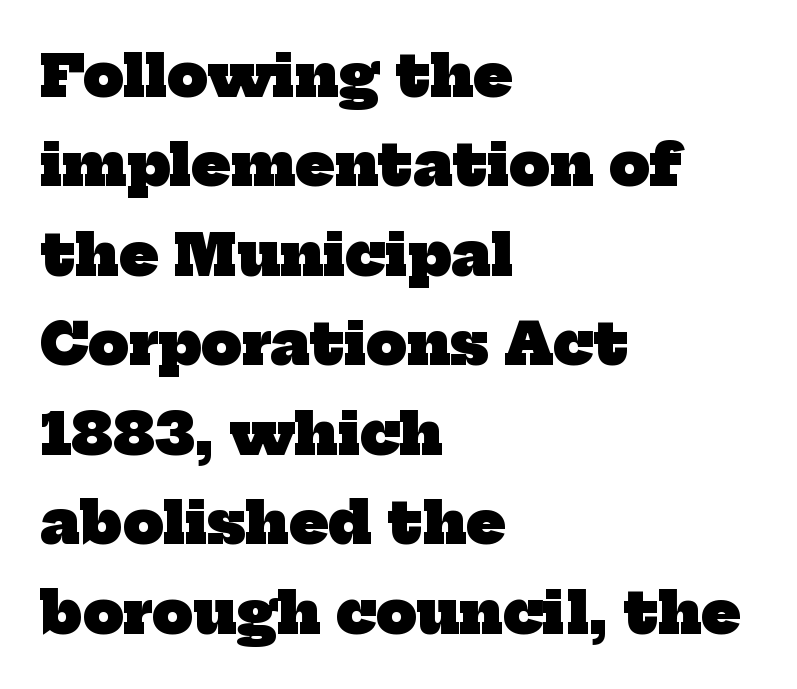
The image shows 57 px heavy serif type; set left-aligned, normal line spacing (1.57x), normal letter spacing, not underlined; low stroke contrast and a medium x-height.
